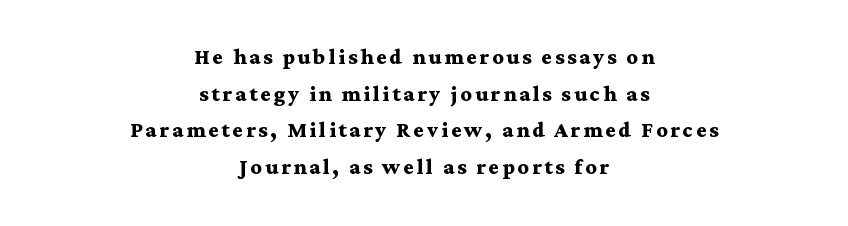
Q: Is the text bold? A: Yes.
Q: Is the text italic (slanted)? A: No, it is upright.
Q: Is the typeface a serif or a sans-serif typeface? A: Serif.
Q: Is the text underlined? A: No.
Q: How is the paragraph aligned? A: Centered.
Q: Is the spacing between lines tight, normal or loose? A: Normal.
Q: Width (condensed, normal, or wide)? A: Wide.
Q: Stroke contrast? A: Medium.
Q: x-height? A: Medium.
Q: Monospaced? A: No.
